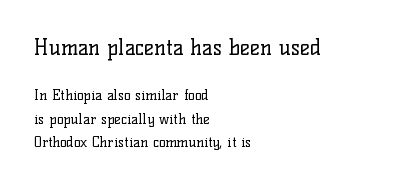
Letters rest on an invisible, unmarked baseline. These lines sit exactly where default settings would place them. The strokes carry an ordinary text weight at most. This is roman type, the default non-slanted kind. Which chunk is bigger? The first one — the top block dwarfs the bottom.
